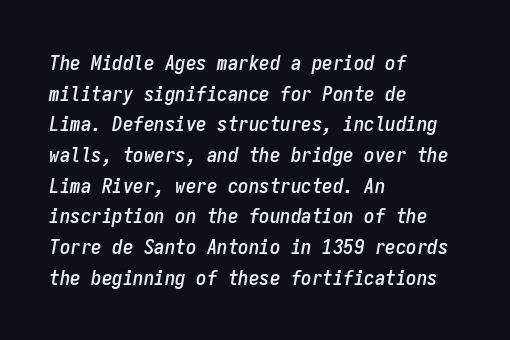
{"italic": "yes", "lean": "right", "slant_degrees": 9, "underline": "no", "align": "left", "line_spacing": "normal", "line_spacing_ratio": 1.46, "letter_spacing": "normal", "letter_spacing_em": 0.0, "glyph_px": 21}
